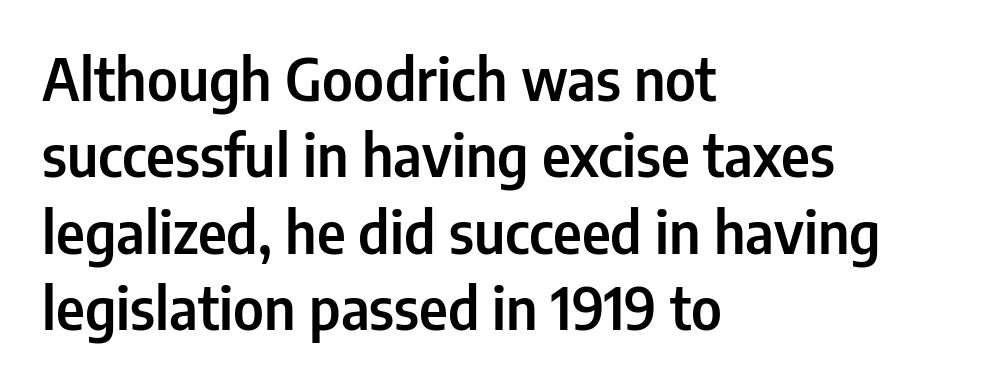
Q: Is the text italic (slanted)? A: No, it is upright.
Q: Is the typeface a serif or a sans-serif typeface? A: Sans-serif.
Q: Is the text underlined? A: No.
Q: How is the paragraph aligned? A: Left-aligned.
Q: Is the spacing between letters normal or unusually wide? A: Normal.
Q: Is the spacing between lines tight, normal or loose? A: Normal.
Q: Width (condensed, normal, or wide)? A: Condensed.
Q: Stroke contrast? A: Low.
Q: x-height? A: Medium.
Q: Monospaced? A: No.
